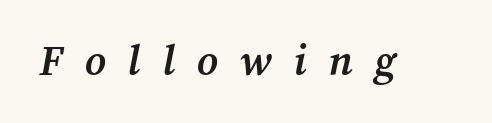
The image shows 45 px semibold type; set unusually wide letter spacing (+0.49 em), not underlined; medium stroke contrast and a medium x-height.
